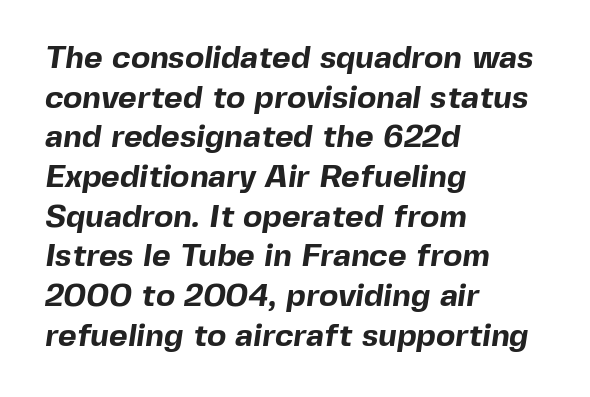
The letterforms sit shoulder to shoulder at normal distance. A dark, heavy texture on the line: the type is bold. Are there feet on the stems? There aren't — it's a sans. A clean baseline with only descenders dipping below it.
